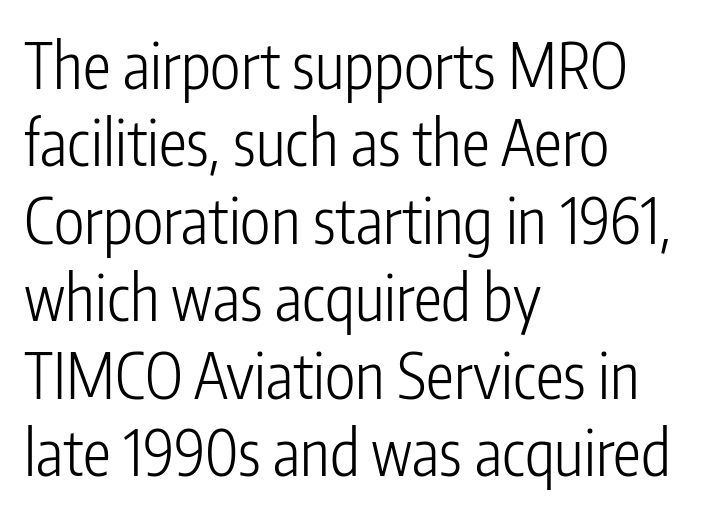
{"serif": "no", "italic": "no", "bold": "no", "weight": "light", "width": "condensed", "stroke_contrast": "low", "x_height": "medium", "monospaced": "no", "underline": "no", "align": "left", "line_spacing_ratio": 1.23, "letter_spacing": "normal", "letter_spacing_em": 0.0, "glyph_px": 63}
